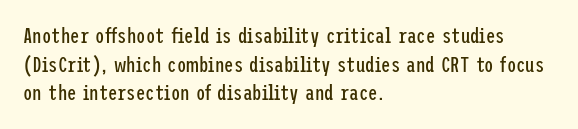
Line beginnings align vertically; line endings do not. Whoever set this chose a conventional vertical rhythm. Stroke mass is kept to a normal reading level or below. Nobody touched the tracking dial on this one.
